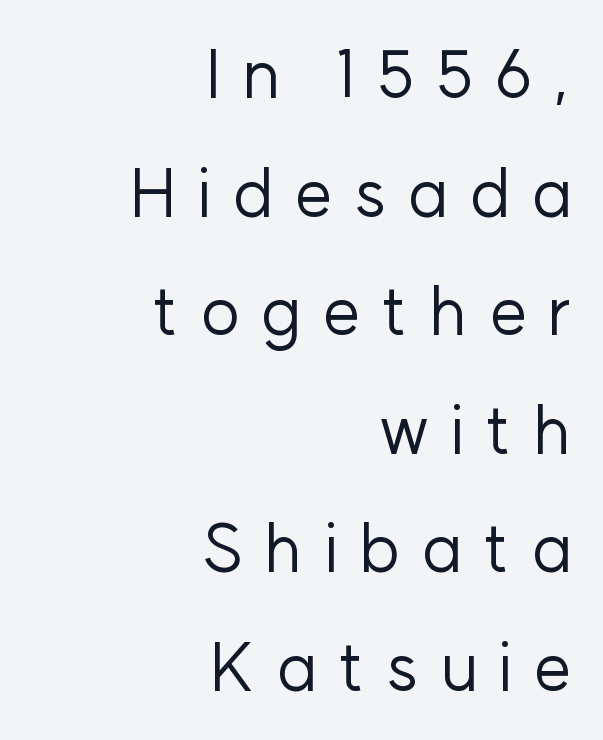
Quick note: underline off. Observe the absence of serifs on each vertical stroke in this sample. Is this a fixed-width face? No — the glyphs have proportional, varying widths. The weight would be labelled regular, book, light, or lighter still. One-word summary of the alignment: right. Glyph-to-glyph distance is far greater than everyday printed text.
